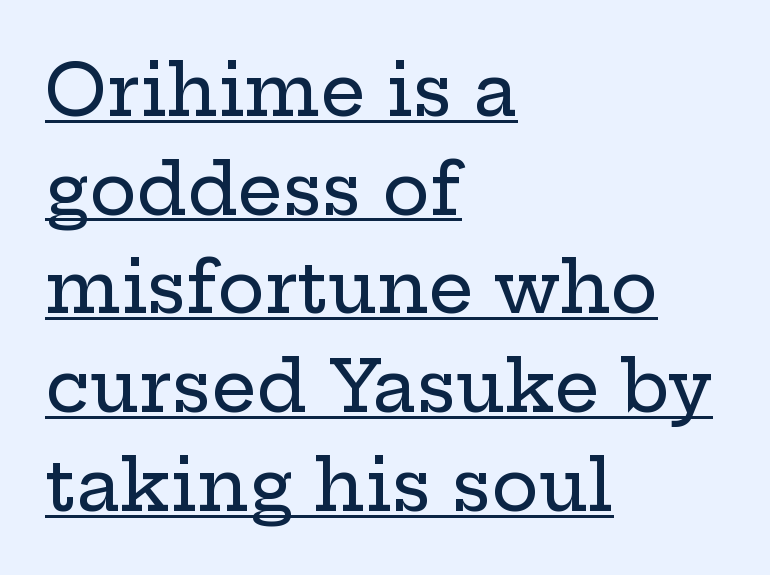
Q: Is the text italic (slanted)? A: No, it is upright.
Q: Is the typeface a serif or a sans-serif typeface? A: Serif.
Q: Is the text underlined? A: Yes.
Q: How is the paragraph aligned? A: Left-aligned.
Q: Is the spacing between letters normal or unusually wide? A: Normal.
Q: Is the spacing between lines tight, normal or loose? A: Normal.
Q: Width (condensed, normal, or wide)? A: Wide.
Q: Stroke contrast? A: Low.
Q: x-height? A: Medium.
Q: Monospaced? A: No.
